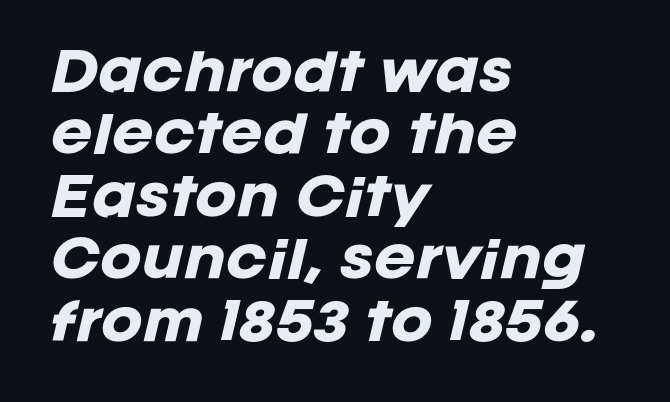
The image shows 50 px heavy type, italic (leaning right); set left-aligned, normal line spacing (1.25x), normal letter spacing, not underlined; low stroke contrast and a large x-height.
